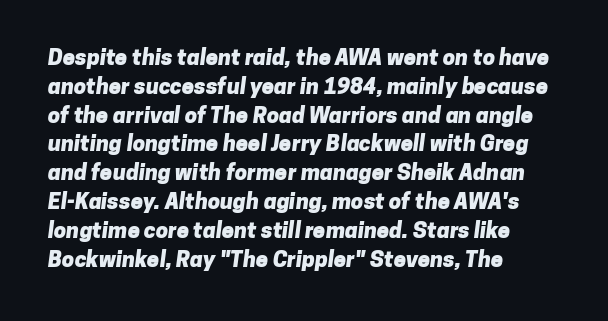
{"bold": "yes", "underline": "no", "align": "left", "line_spacing": "normal", "line_spacing_ratio": 1.31, "letter_spacing": "normal", "letter_spacing_em": 0.0, "glyph_px": 22}
